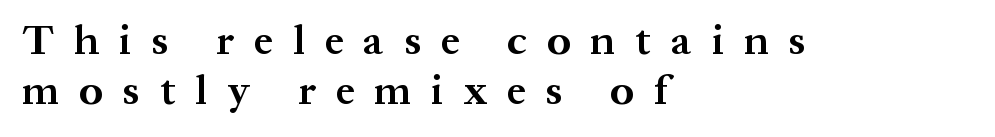
{"serif": "yes", "italic": "no", "bold": "yes", "weight": "bold", "width": "normal", "stroke_contrast": "medium", "x_height": "medium", "monospaced": "no", "underline": "no", "align": "left", "line_spacing_ratio": 1.18, "letter_spacing": "wide", "letter_spacing_em": 0.48, "glyph_px": 42}
